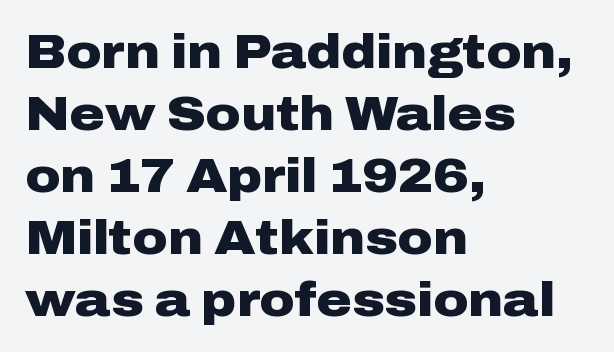
The image shows 48 px heavy, wide sans-serif type, upright; set left-aligned, normal line spacing (1.29x), normal letter spacing, not underlined; low stroke contrast and a medium x-height.
